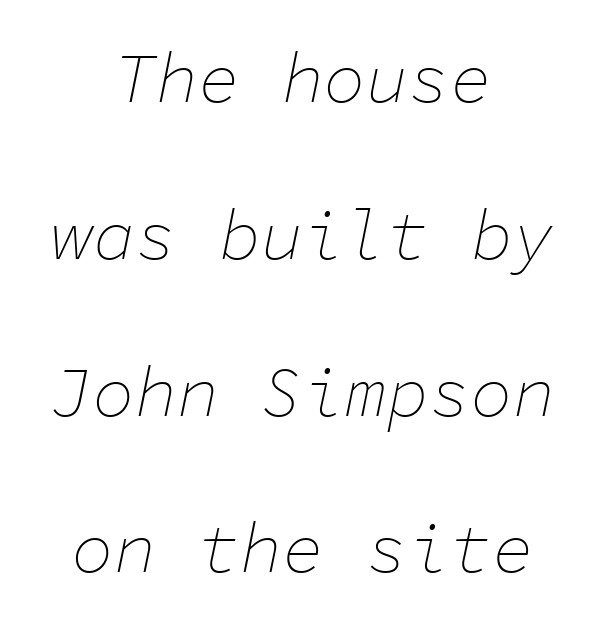
Q: Is the text bold? A: No.
Q: Is the text italic (slanted)? A: Yes, it leans right by about 11 degrees.
Q: Is the text underlined? A: No.
Q: How is the paragraph aligned? A: Centered.
Q: Is the spacing between letters normal or unusually wide? A: Normal.
Q: Is the spacing between lines tight, normal or loose? A: Loose.
Q: Width (condensed, normal, or wide)? A: Normal.
Q: Stroke contrast? A: Low.
Q: x-height? A: Medium.
Q: Monospaced? A: Yes.
